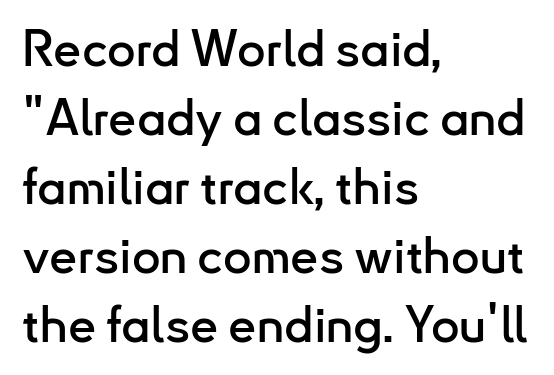
The letters advance in unequal steps, a hallmark of proportional type. The space directly below the letters is spotless. The passage shown is typeset with a sans-serif family. Nobody touched the tracking dial on this one. This rendering uses left alignment, leaving the right contour irregular.
